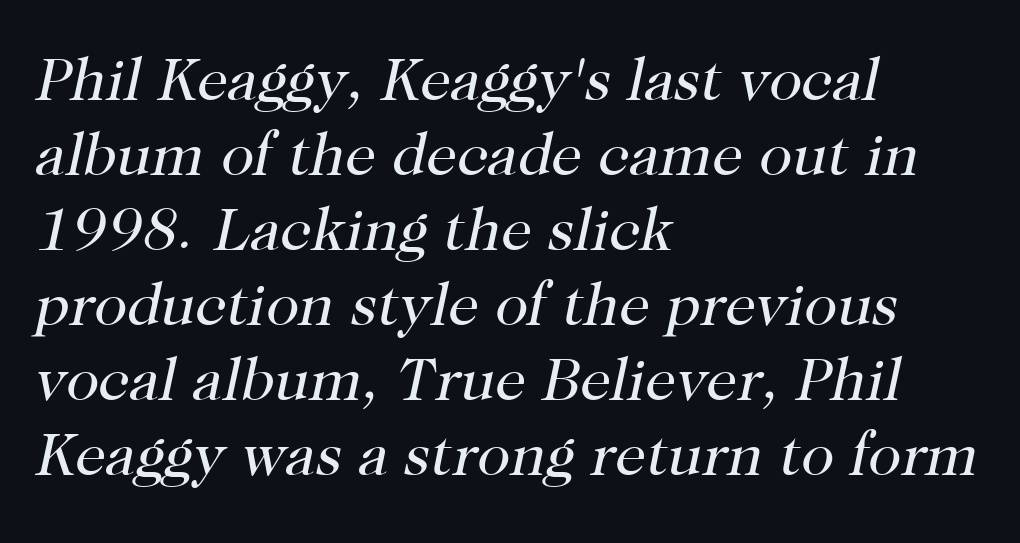
The font family rendered here belongs to the serif group. The text block is weighted toward the left margin, trailing off unevenly rightward. Unmarked baselines from the first word to the last. Is the type heavy? It reads as light-to-regular instead. There's an unmistakable incline to the writing here.
